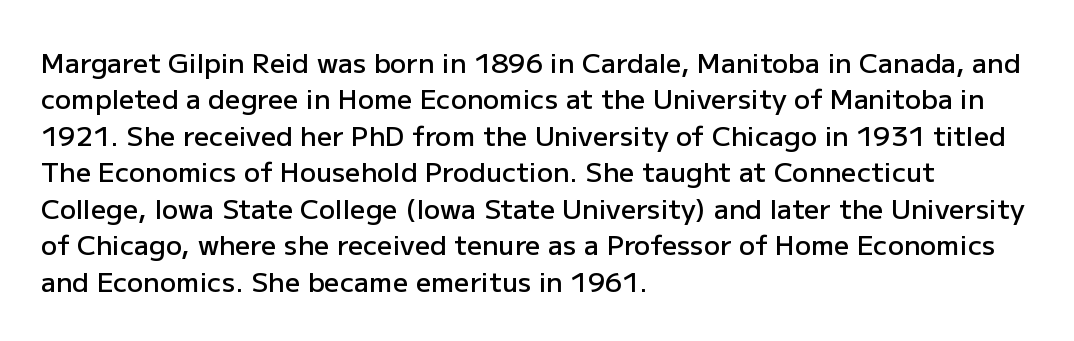
The image shows 27 px text type, upright; set left-aligned, normal line spacing (1.35x), normal letter spacing, not underlined.
